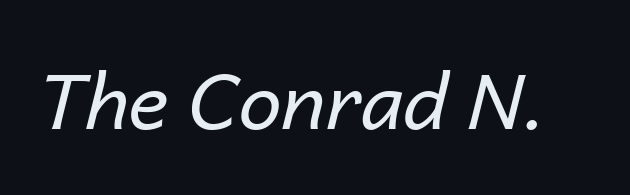
The image shows 77 px regular-weight type, italic (leaning right); set normal letter spacing, not underlined; low stroke contrast and a medium x-height.
